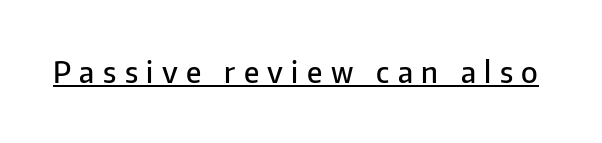
The image shows 29 px semibold sans-serif type, upright; set unusually wide letter spacing (+0.29 em), underlined; low stroke contrast and a medium x-height.
